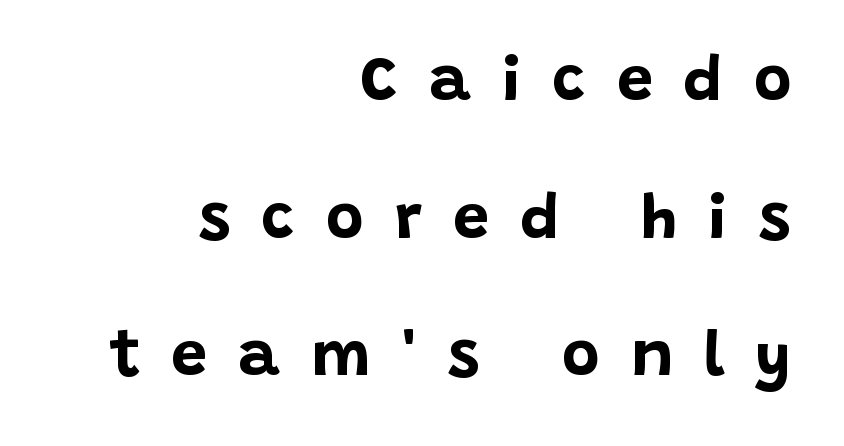
The image shows 64 px bold sans-serif type, upright; set right-aligned, loose line spacing (2.15x), unusually wide letter spacing (+0.49 em), not underlined; low stroke contrast and a large x-height.
